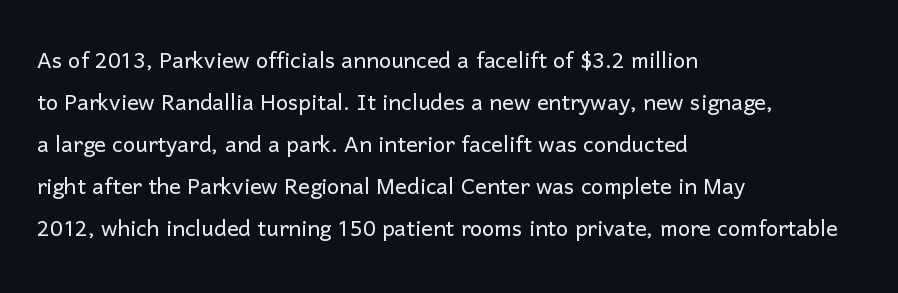
The characters are drawn with everyday or finer stroke widths. Proportional: the letters do not fall into vertical columns. The font family rendered here belongs to the sans-serif group. Quick note: interline space is typical. The setting favours the left margin, as ordinary paragraphs usually do. The lettering stays uniformly vertical, giving the passage a roman look.
